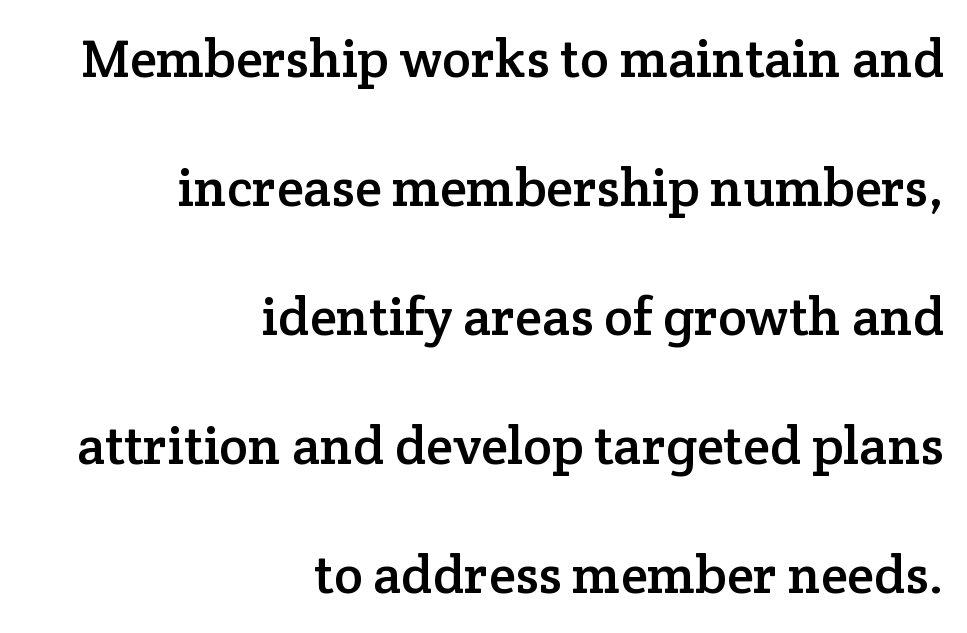
Q: Is the text italic (slanted)? A: No, it is upright.
Q: Is the typeface a serif or a sans-serif typeface? A: Serif.
Q: Is the text underlined? A: No.
Q: How is the paragraph aligned? A: Right-aligned.
Q: Is the spacing between letters normal or unusually wide? A: Normal.
Q: Is the spacing between lines tight, normal or loose? A: Loose.
Q: Width (condensed, normal, or wide)? A: Normal.
Q: Stroke contrast? A: Low.
Q: x-height? A: Medium.
Q: Monospaced? A: No.
